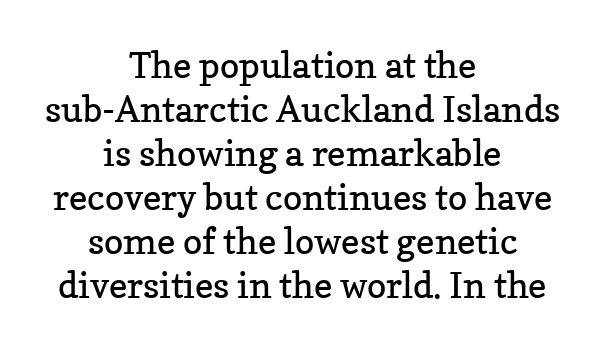
Counters stay open thanks to moderate or lighter strokes. Look at the bottom of the vertical strokes: they flare into serifs here. Glance below the letters and you will spot only blank space. Proportional: the letters do not fall into vertical columns. Glyph-to-glyph distance matches everyday printed text.
